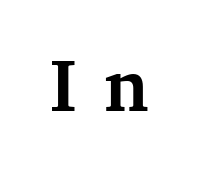
The letters advance in unequal steps, a hallmark of proportional type. If you drew a line through each stem, it would be perfectly vertical. Look at the stroke-to-counter ratio: heavy, a bold. Honestly, the letter spacing is so wide it's the main thing you notice.
